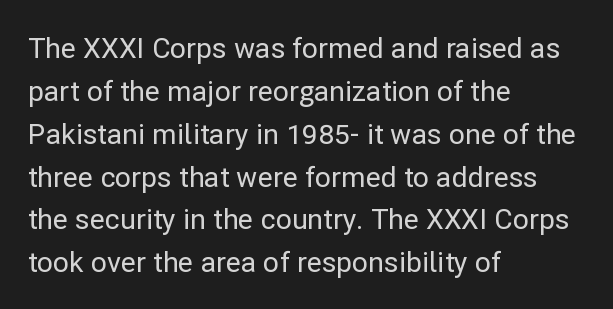
{"serif": "no", "italic": "no", "width": "normal", "stroke_contrast": "low", "x_height": "medium", "monospaced": "no", "underline": "no", "align": "left", "line_spacing": "normal", "line_spacing_ratio": 1.53, "letter_spacing": "normal", "letter_spacing_em": 0.0, "glyph_px": 28}
